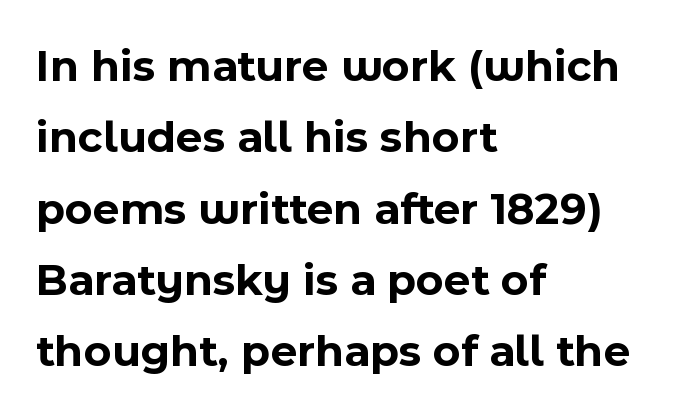
The image shows 46 px bold sans-serif type, upright; set left-aligned, normal line spacing (1.55x), normal letter spacing, not underlined; a medium x-height.
